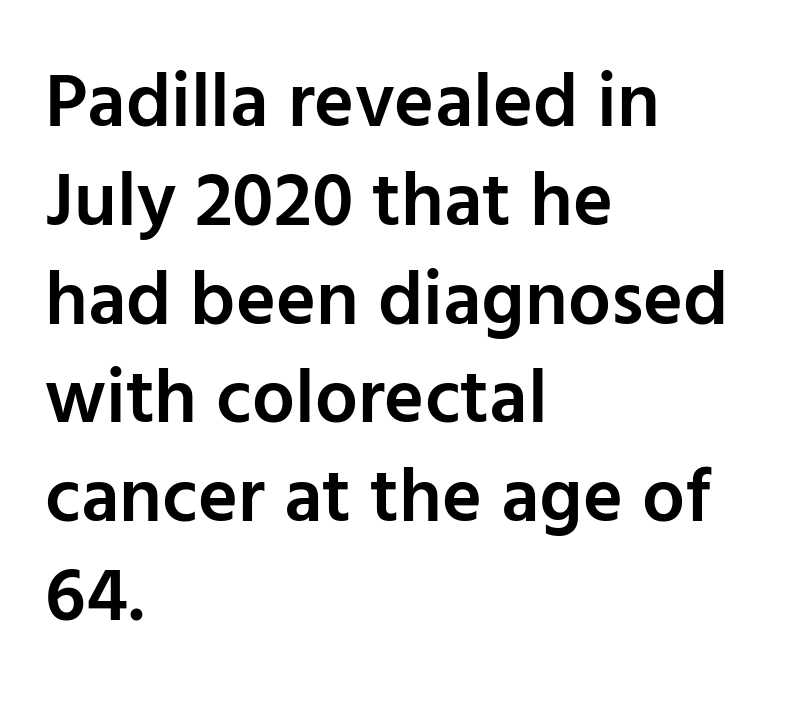
{"serif": "no", "italic": "no", "bold": "semi", "weight": "semibold", "width": "normal", "stroke_contrast": "low", "x_height": "medium", "monospaced": "no", "underline": "no", "align": "left", "line_spacing": "normal", "line_spacing_ratio": 1.3, "letter_spacing": "normal", "letter_spacing_em": 0.0, "glyph_px": 76}
